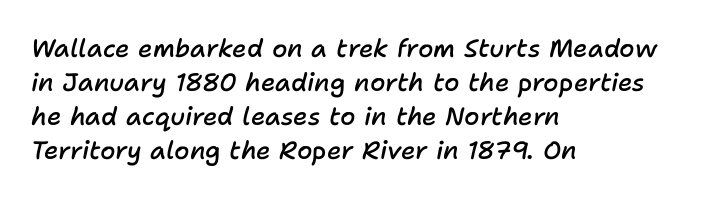
{"italic": "yes", "lean": "right", "slant_degrees": 11, "bold": "semi", "underline": "no", "align": "left", "line_spacing": "normal", "line_spacing_ratio": 1.36, "letter_spacing": "normal", "letter_spacing_em": 0.0, "glyph_px": 25}
